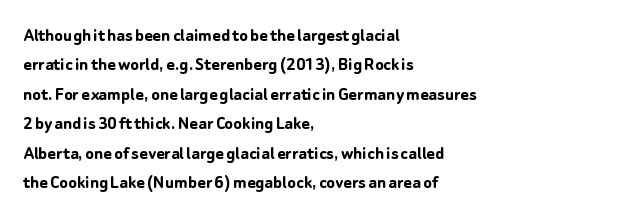
{"italic": "no", "bold": "yes", "underline": "no", "align": "left", "line_spacing": "normal", "line_spacing_ratio": 1.47, "letter_spacing": "normal", "letter_spacing_em": 0.0, "glyph_px": 20}
